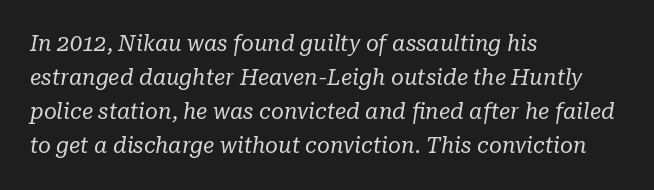
{"italic": "yes", "lean": "right", "slant_degrees": 10, "bold": "no", "underline": "no", "align": "left", "line_spacing": "normal", "line_spacing_ratio": 1.55, "letter_spacing": "normal", "letter_spacing_em": 0.0, "glyph_px": 22}
